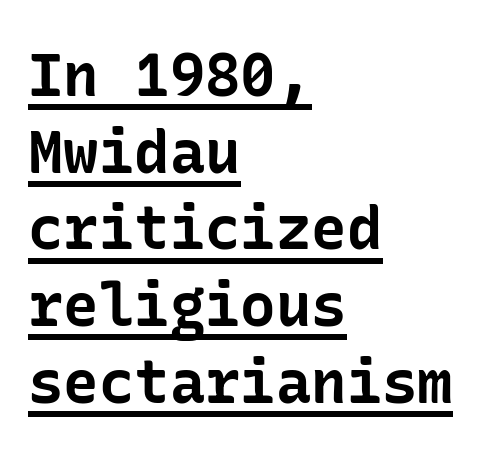
{"serif": "no", "italic": "no", "bold": "yes", "weight": "bold", "width": "normal", "stroke_contrast": "low", "x_height": "medium", "underline": "yes", "align": "left", "line_spacing": "normal", "line_spacing_ratio": 1.3, "letter_spacing": "normal", "letter_spacing_em": 0.0, "glyph_px": 59}
